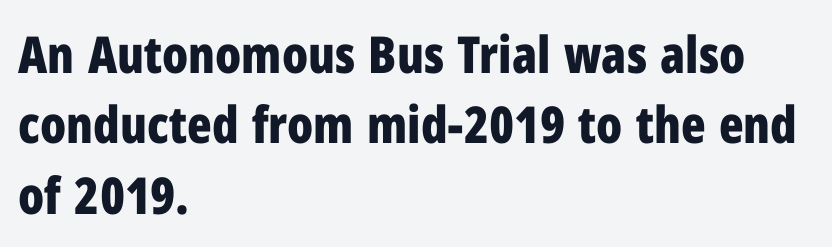
Q: Is the text bold? A: Yes.
Q: Is the text italic (slanted)? A: No, it is upright.
Q: Is the typeface a serif or a sans-serif typeface? A: Sans-serif.
Q: Is the text underlined? A: No.
Q: How is the paragraph aligned? A: Left-aligned.
Q: Is the spacing between letters normal or unusually wide? A: Normal.
Q: Is the spacing between lines tight, normal or loose? A: Normal.
Q: Width (condensed, normal, or wide)? A: Condensed.
Q: Stroke contrast? A: Low.
Q: x-height? A: Medium.
Q: Monospaced? A: No.
